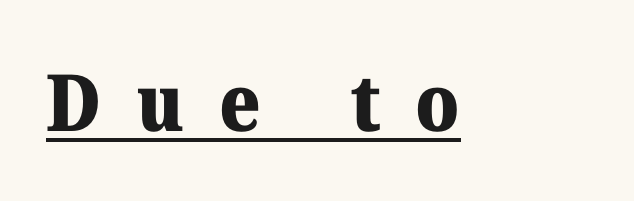
Weight check: bold — yes, fully. The type sits square on the baseline with zero lean. Is the letter spacing exaggerated? Yes — the characters are pushed far apart. The characters display serif detailing at their extremities. Think of a printed novel: that variable character pitch is what you see here.
